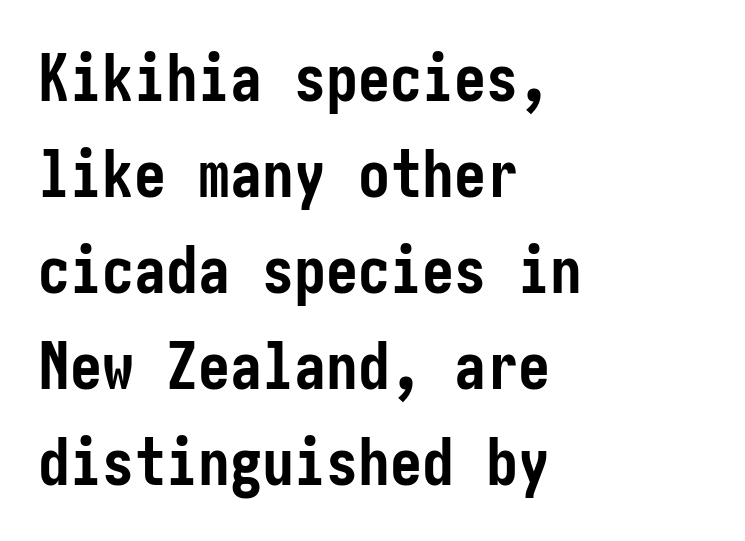
{"serif": "no", "italic": "no", "bold": "yes", "weight": "semibold", "width": "condensed", "stroke_contrast": "low", "x_height": "medium", "underline": "no", "align": "left", "line_spacing": "normal", "line_spacing_ratio": 1.5, "letter_spacing": "normal", "letter_spacing_em": 0.0, "glyph_px": 64}
